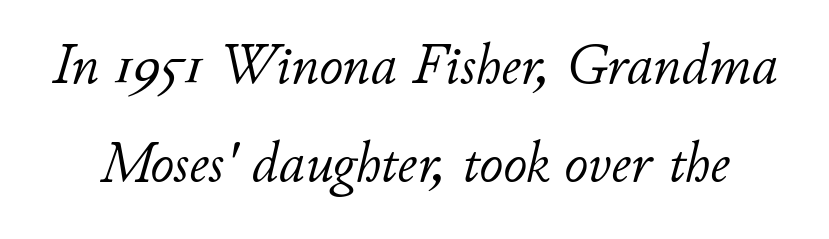
The image shows 58 px light type, italic (leaning right); set normal line spacing (1.69x), normal letter spacing, not underlined; low stroke contrast and a small x-height.
